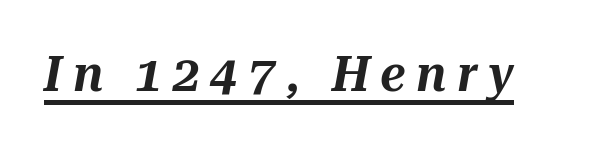
You can tell it's italic because the verticals aren't actually vertical. This is underlined copy, the kind a proofreader might mark for attention. Spacing verdict: proportional, widths tailored to each character. The face used here is rendered with a markedly widened letterfit.
